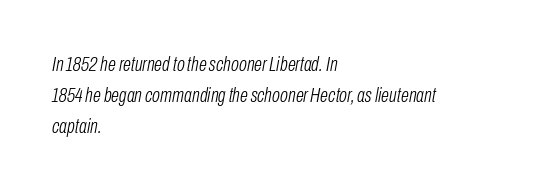
The image shows 21 px text type, italic (leaning right); set left-aligned, normal line spacing (1.47x), normal letter spacing, not underlined.
